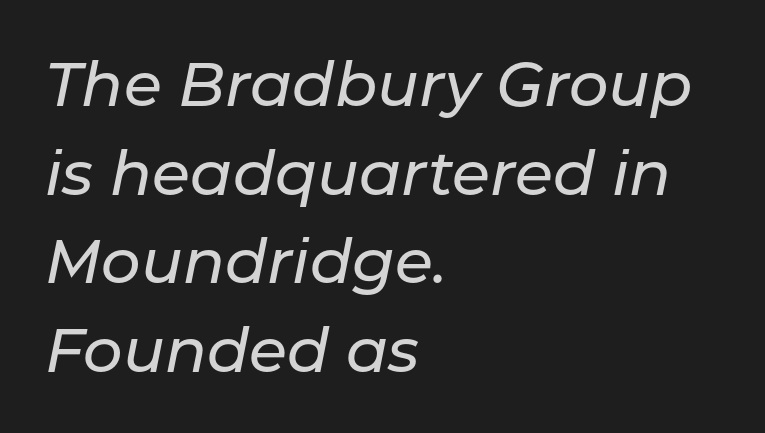
Q: Is the text italic (slanted)? A: Yes, it leans right by about 11 degrees.
Q: Is the text underlined? A: No.
Q: How is the paragraph aligned? A: Left-aligned.
Q: Is the spacing between letters normal or unusually wide? A: Normal.
Q: Is the spacing between lines tight, normal or loose? A: Normal.
Q: Width (condensed, normal, or wide)? A: Normal.
Q: Stroke contrast? A: Low.
Q: x-height? A: Medium.
Q: Monospaced? A: No.
